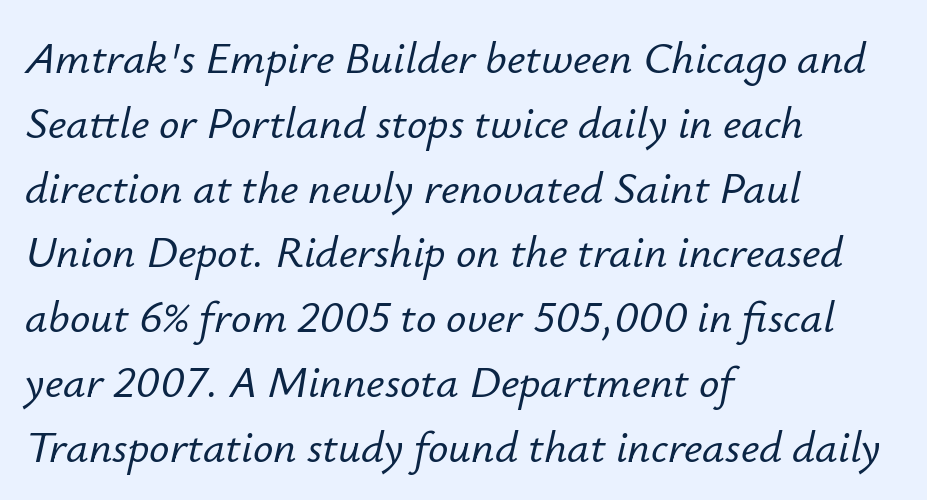
The passage shown is typed in a proportional face where columns would drift. Default kerning and tracking; the words read as compact shapes. Tall strokes in this sample are angled rather than plumb. The rows are spaced the way most documents space them. Bare-footed words on every line. Horizontal alignment here is leftward, the default for most running prose.
